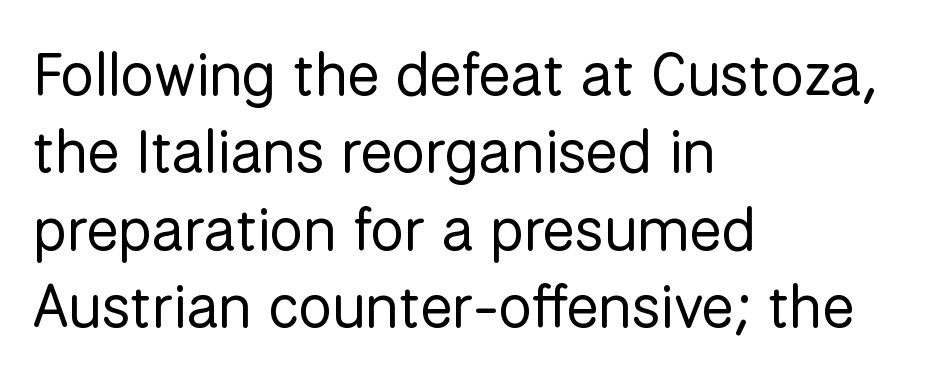
The rows are spaced the way most documents space them. The foot of each line stays bare and open. Where is the straight margin? On the left. Posture: vertical. No extra ink here — the face is not bold. The rendering uses natural spacing where letterforms have individual widths.
